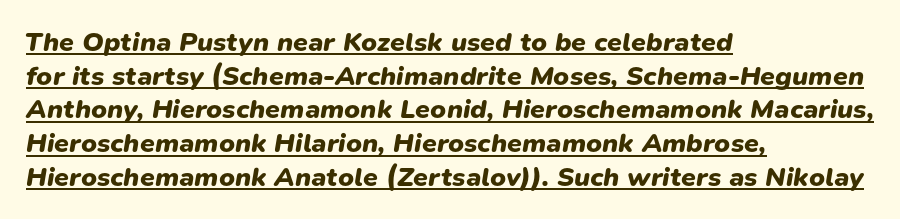
Each word holds together tightly as a unit, with standard inter-letter gaps. The specimen reads as italic at a glance. Successive baselines arrive at the customary interval. The compositor pushed each line to the left boundary.
